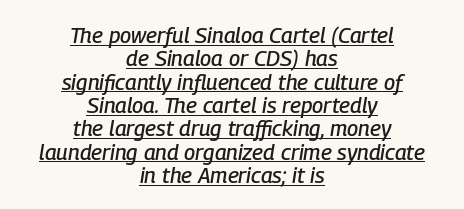
Q: Is the text italic (slanted)? A: Yes, it leans right by about 9 degrees.
Q: Is the text underlined? A: Yes.
Q: How is the paragraph aligned? A: Centered.
Q: Is the spacing between letters normal or unusually wide? A: Normal.
Q: Is the spacing between lines tight, normal or loose? A: Tight.
